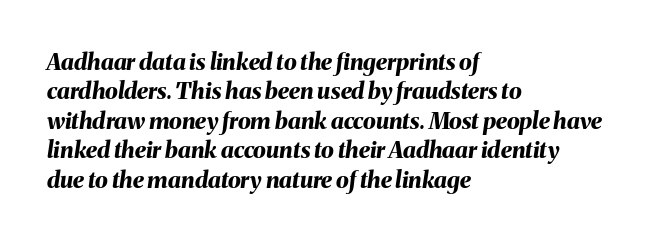
Q: Is the text bold? A: Yes.
Q: Is the text italic (slanted)? A: Yes, it leans right by about 8 degrees.
Q: Is the text underlined? A: No.
Q: How is the paragraph aligned? A: Left-aligned.
Q: Is the spacing between letters normal or unusually wide? A: Normal.
Q: Is the spacing between lines tight, normal or loose? A: Normal.
